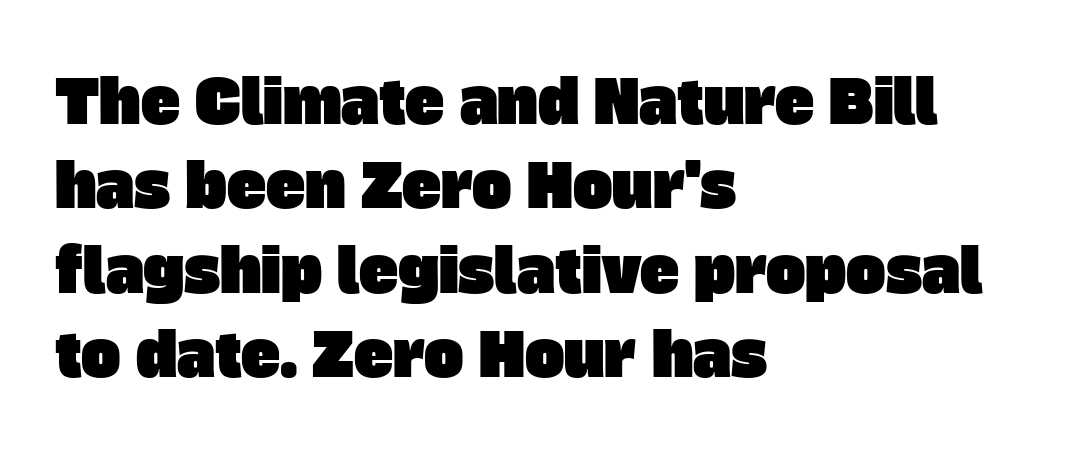
This sample uses plain, unmodified letter spacing. A clean baseline with only descenders dipping below it. Summary of vertical rhythm: regular, with standard interline spacing. These lines are composed in type without serifs. The rag falls on the right side of this text block.
